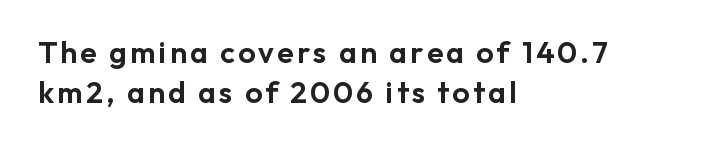
The image shows 30 px sans-serif type, upright; set left-aligned, normal line spacing (1.32x), not underlined; low stroke contrast and a medium x-height.
